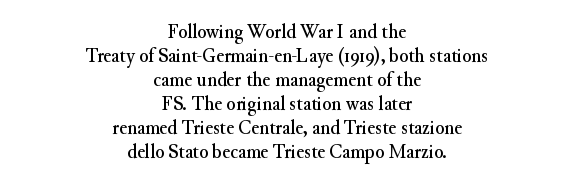
Q: Is the text italic (slanted)? A: No, it is upright.
Q: Is the text underlined? A: No.
Q: How is the paragraph aligned? A: Centered.
Q: Is the spacing between letters normal or unusually wide? A: Normal.
Q: Is the spacing between lines tight, normal or loose? A: Tight.
